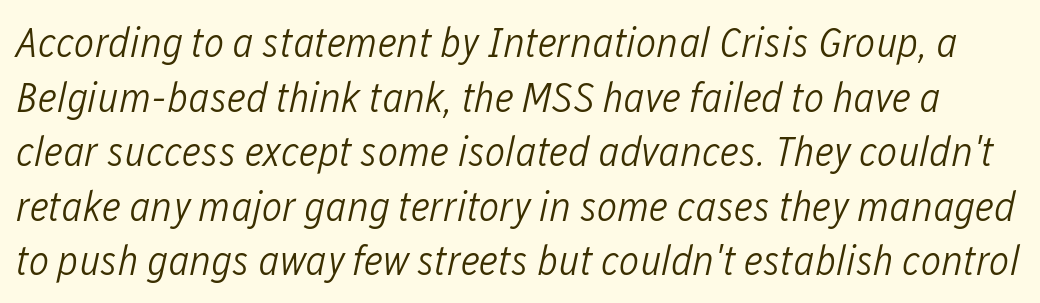
Q: Is the text bold? A: No.
Q: Is the text italic (slanted)? A: Yes, it leans right by about 12 degrees.
Q: Is the text underlined? A: No.
Q: Is the spacing between letters normal or unusually wide? A: Normal.
Q: Is the spacing between lines tight, normal or loose? A: Normal.
Q: Width (condensed, normal, or wide)? A: Condensed.
Q: Stroke contrast? A: Low.
Q: x-height? A: Medium.
Q: Monospaced? A: No.
